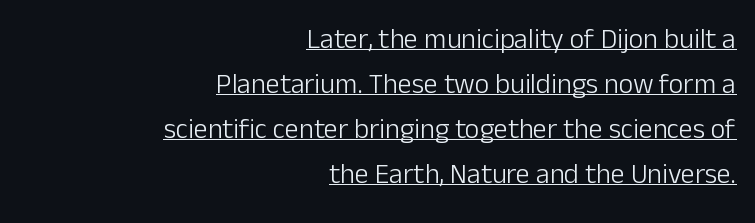
The image shows 28 px light sans-serif type, upright; set right-aligned, normal line spacing (1.61x), normal letter spacing, underlined; low stroke contrast and a medium x-height.
